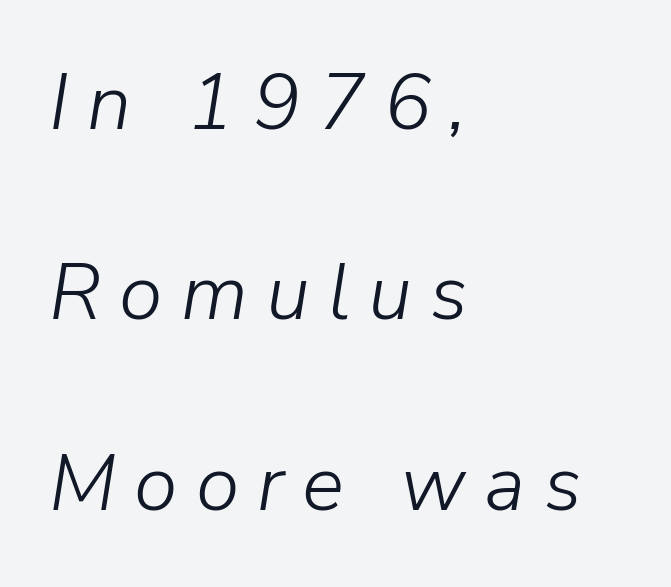
Q: Is the text bold? A: No.
Q: Is the text italic (slanted)? A: Yes, it leans right by about 9 degrees.
Q: Is the text underlined? A: No.
Q: How is the paragraph aligned? A: Left-aligned.
Q: Is the spacing between letters normal or unusually wide? A: Unusually wide.
Q: Is the spacing between lines tight, normal or loose? A: Loose.
Q: Width (condensed, normal, or wide)? A: Normal.
Q: Stroke contrast? A: Low.
Q: x-height? A: Medium.
Q: Monospaced? A: No.
